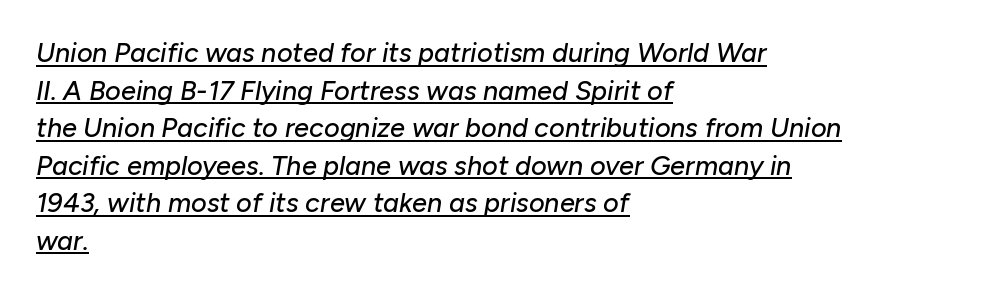
The image shows 27 px text type, italic (leaning right); set left-aligned, normal line spacing (1.39x), normal letter spacing, underlined.
